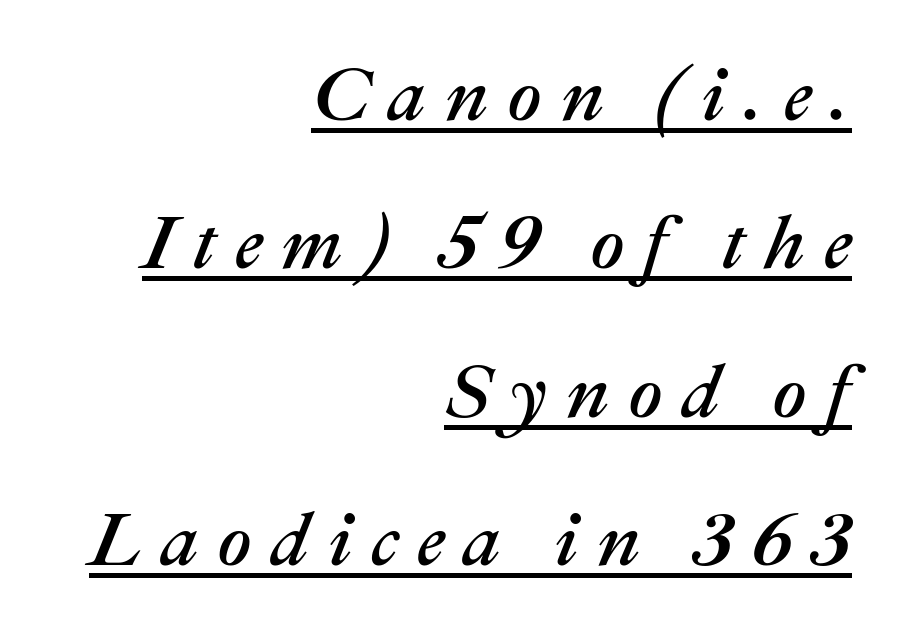
One glance says open: line gaps are wider than usual. Underline: present. This sample has the flowing, uneven cadence of proportional lettering. Does extra space separate the letters? Yes, quite a lot of it.
